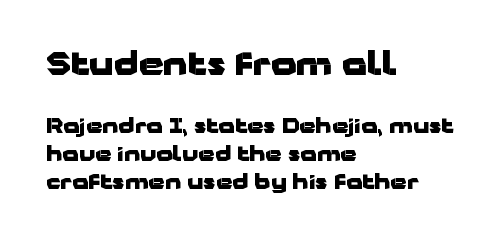
{"serif": "no", "italic": "no", "bold": "yes", "weight": "heavy", "width": "wide", "stroke_contrast": "low", "x_height": "medium", "monospaced": "no", "underline": "no", "align": "left", "line_spacing": "normal", "line_spacing_ratio": 1.33, "letter_spacing": "normal", "letter_spacing_em": 0.0, "larger_block": "first", "size_ratio": 1.52, "glyph_px": 32}
